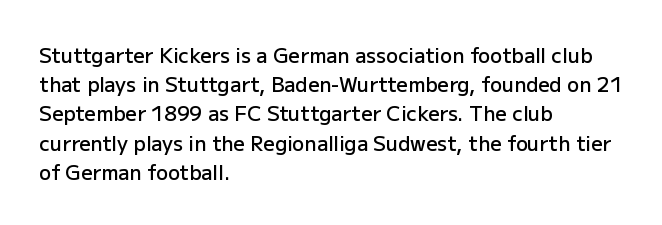
The image shows 20 px text type, upright; set left-aligned, normal line spacing (1.46x), normal letter spacing, not underlined.
